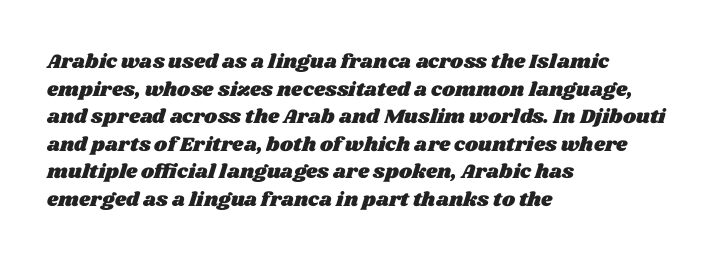
The baseline area is clear. Does extra space separate the letters? No, they use regular spacing. The passage is arranged the way most books set body copy — flush left. Honestly, the row spacing looks completely unremarkable.
